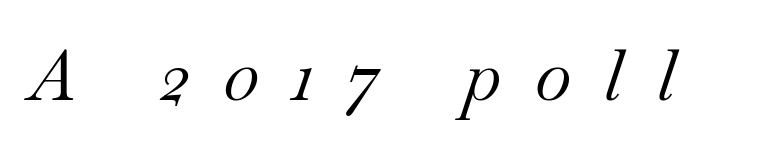
{"serif": "yes", "italic": "yes", "lean": "right", "slant_degrees": 18, "bold": "no", "weight": "regular", "width": "normal", "stroke_contrast": "medium", "x_height": "small", "monospaced": "no", "underline": "no", "letter_spacing": "wide", "letter_spacing_em": 0.47, "glyph_px": 71}
